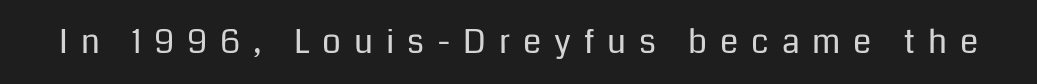
These lines were composed using upright roman letters. Regarding serifs, this sample does without them. Think of a printed novel: that variable character pitch is what you see here. Is the stroke heavy? The answer is a plain regular-or-lighter.
